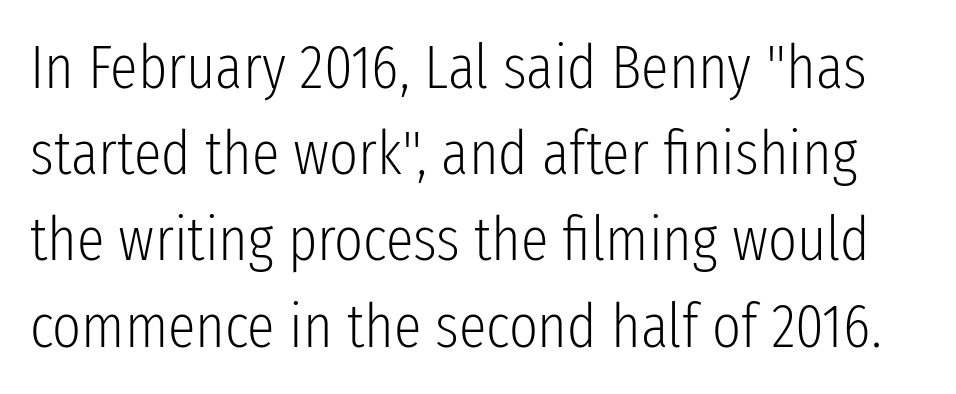
Q: Is the text bold? A: No.
Q: Is the text italic (slanted)? A: No, it is upright.
Q: Is the typeface a serif or a sans-serif typeface? A: Sans-serif.
Q: Is the text underlined? A: No.
Q: Is the spacing between letters normal or unusually wide? A: Normal.
Q: Is the spacing between lines tight, normal or loose? A: Normal.
Q: Width (condensed, normal, or wide)? A: Condensed.
Q: Stroke contrast? A: Low.
Q: x-height? A: Medium.
Q: Monospaced? A: No.
